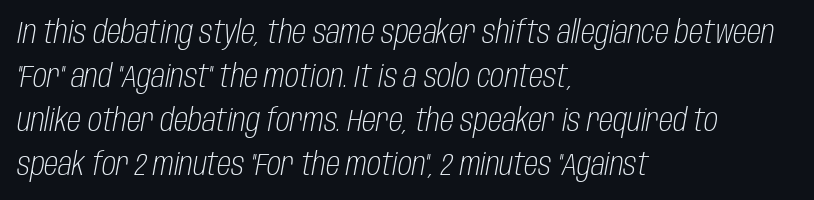
Q: Is the text bold? A: No.
Q: Is the text italic (slanted)? A: Yes, it leans right by about 10 degrees.
Q: Is the text underlined? A: No.
Q: How is the paragraph aligned? A: Left-aligned.
Q: Is the spacing between letters normal or unusually wide? A: Normal.
Q: Is the spacing between lines tight, normal or loose? A: Normal.
Q: Width (condensed, normal, or wide)? A: Condensed.
Q: Stroke contrast? A: Low.
Q: x-height? A: Large.
Q: Monospaced? A: No.
